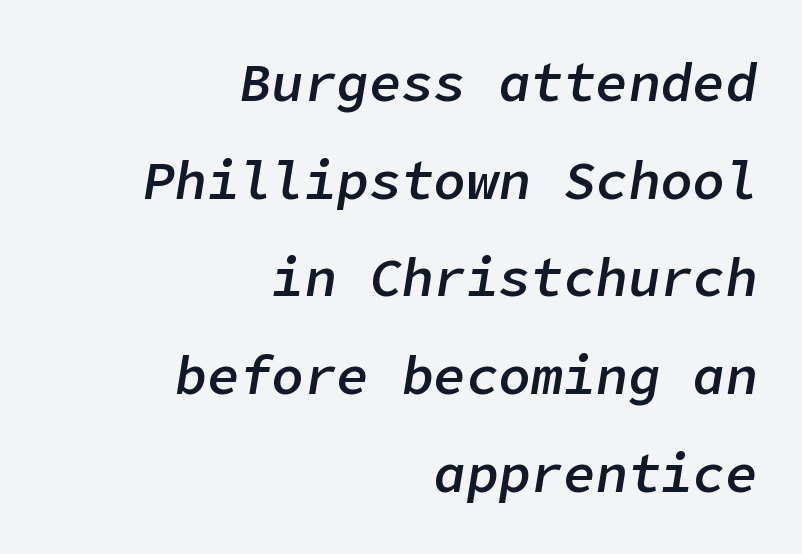
The image shows 54 px semibold type, italic (leaning right); set right-aligned, line spacing 1.81x, normal letter spacing, not underlined; low stroke contrast and a medium x-height.
